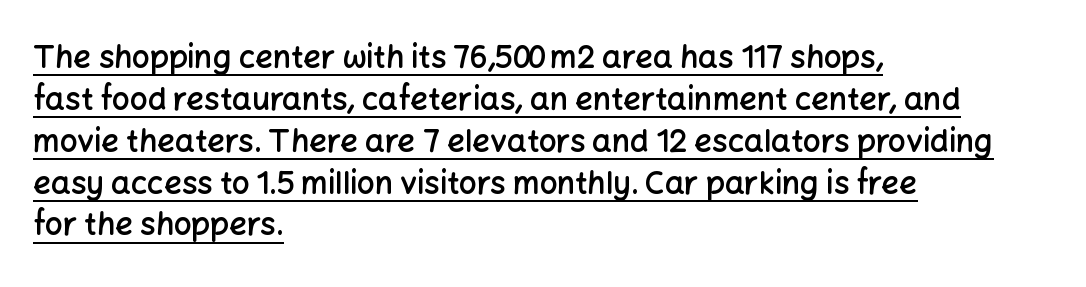
The image shows 31 px semibold sans-serif type, upright; set left-aligned, normal line spacing (1.35x), normal letter spacing, underlined; low stroke contrast and a medium x-height.
